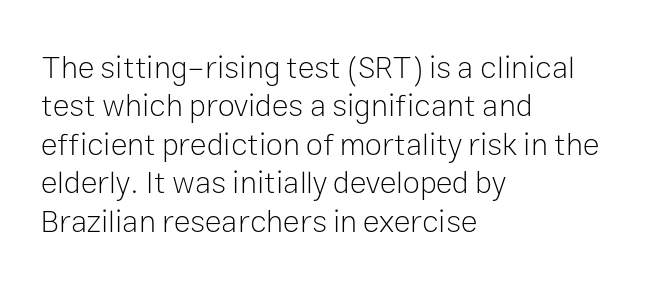
{"serif": "no", "italic": "no", "bold": "no", "weight": "light", "width": "normal", "stroke_contrast": "low", "x_height": "medium", "monospaced": "no", "underline": "no", "align": "left", "line_spacing_ratio": 1.24, "letter_spacing": "normal", "letter_spacing_em": 0.0, "glyph_px": 31}
